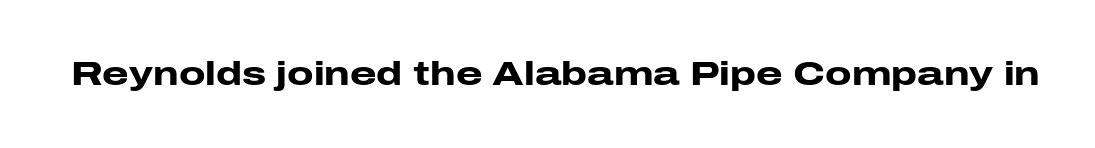
The font is running at its bold setting. Letterform terminals end flat and unadorned throughout the passage. The space beneath each line is pristine and unruled. The letters stand straight up with perfectly vertical stems. This sample has the flowing, uneven cadence of proportional lettering.
